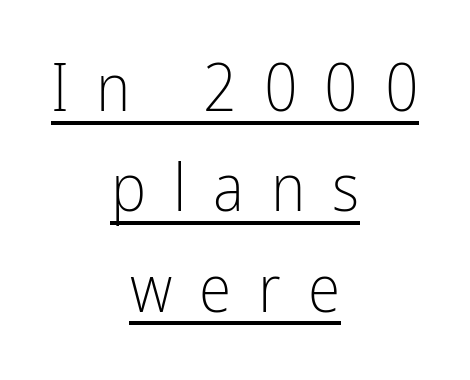
The image shows 66 px light, condensed sans-serif type, upright; set centered, normal line spacing (1.52x), unusually wide letter spacing (+0.41 em), underlined; low stroke contrast and a medium x-height.
